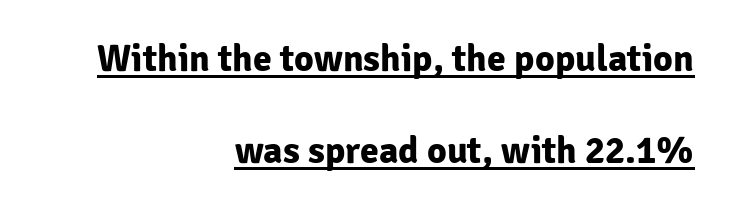
One-word summary of the alignment: right. The glyphs are accompanied by a horizontal stroke just below them. The passage shown stacks its lines with a broad gap. These lines keep a tight, regular rhythm from letter to letter.
